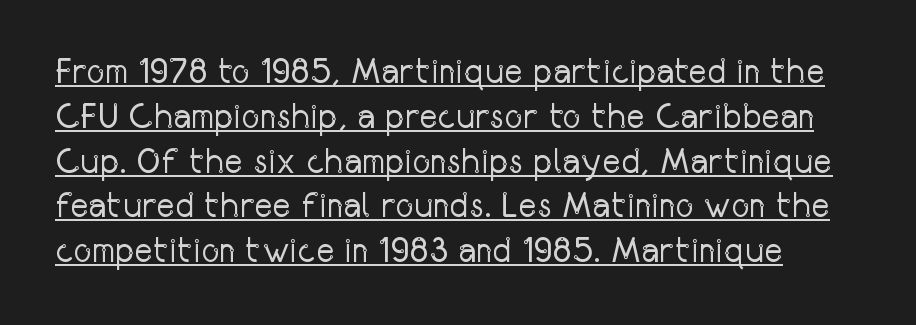
Inter-character spacing is left at the font's built-in metrics. Evenly set lines give the paragraph a standard silhouette. The passage shown is typed in a proportional face where columns would drift. Glance below the letters and you will spot a drawn line.
